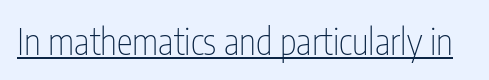
{"serif": "no", "italic": "no", "bold": "no", "weight": "thin", "width": "condensed", "stroke_contrast": "low", "x_height": "medium", "monospaced": "no", "underline": "yes", "letter_spacing": "normal", "letter_spacing_em": 0.0, "glyph_px": 36}
